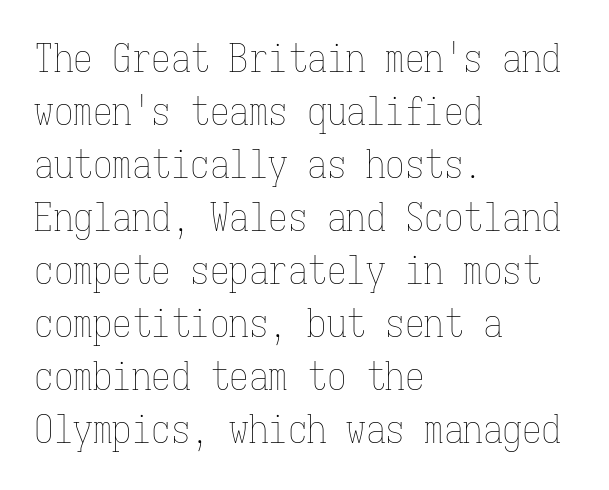
The image shows 39 px thin, condensed type, upright, monospaced; set left-aligned, normal line spacing (1.36x), normal letter spacing, not underlined; low stroke contrast and a medium x-height.
